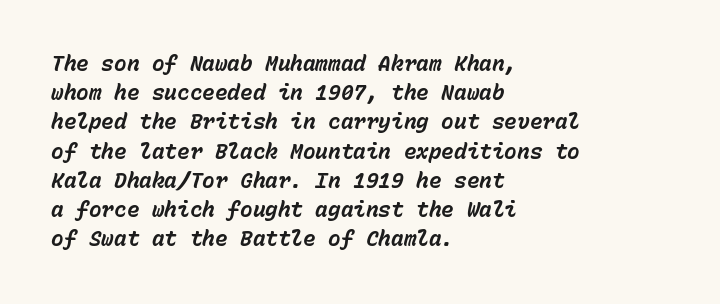
The image shows 21 px bold type, italic (leaning right); set left-aligned, normal line spacing (1.39x), normal letter spacing, not underlined.
